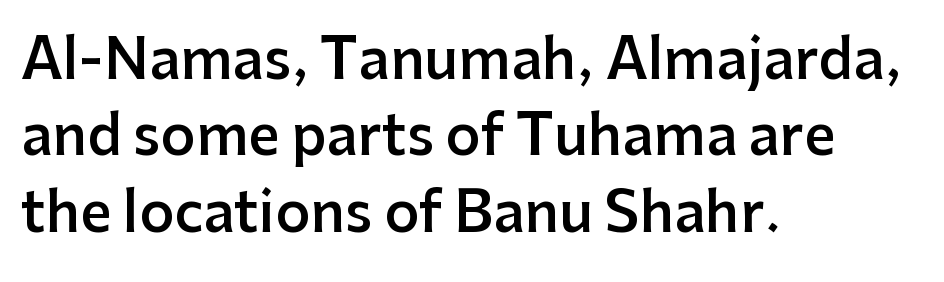
Notice how the passage keeps a crisp vertical edge on the left only. The sample has been set in demibold, a notch under bold. Inter-character spacing is left at the font's built-in metrics. The axis of the letterforms is exactly vertical. Each letter keeps its own natural width here, so spacing adapts to shape. Vertical spacing — default.
